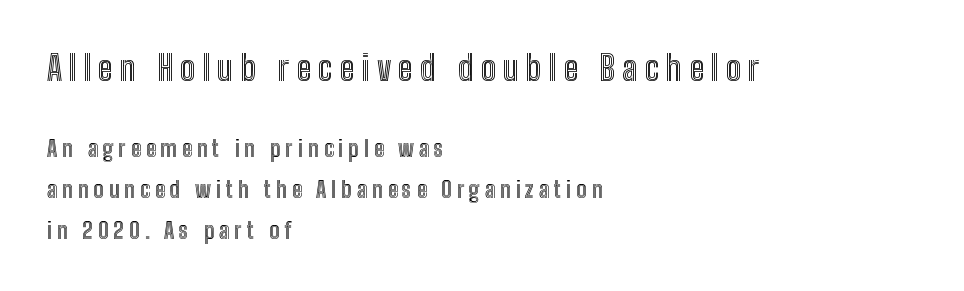
Q: Is the text italic (slanted)? A: No, it is upright.
Q: Is the text underlined? A: No.
Q: How is the paragraph aligned? A: Left-aligned.
Q: Is the spacing between letters normal or unusually wide? A: Unusually wide.
Q: Which block of text is set in a larger size, the first (top) or the second (bottom)? A: The first (top) one.
Q: Width (condensed, normal, or wide)? A: Condensed.
Q: x-height? A: Medium.
Q: Monospaced? A: No.
